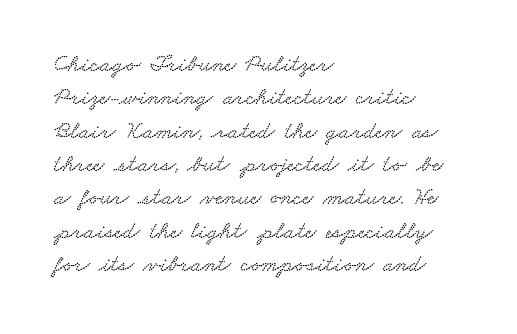
Q: Is the text underlined? A: No.
Q: How is the paragraph aligned? A: Left-aligned.
Q: Is the spacing between letters normal or unusually wide? A: Normal.
Q: Is the spacing between lines tight, normal or loose? A: Normal.
